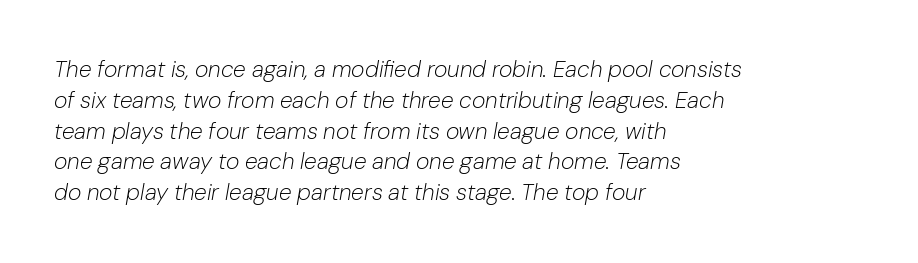
The image shows 23 px text type, italic (leaning right); set left-aligned, normal line spacing (1.34x), normal letter spacing, not underlined.
